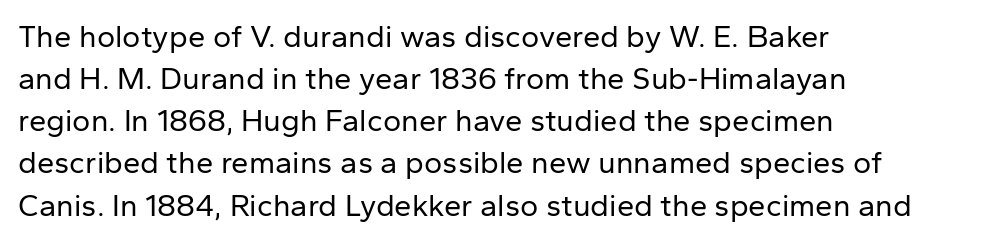
The image shows 31 px regular-weight sans-serif type, upright; set left-aligned, normal line spacing (1.36x), normal letter spacing, not underlined; low stroke contrast and a medium x-height.
